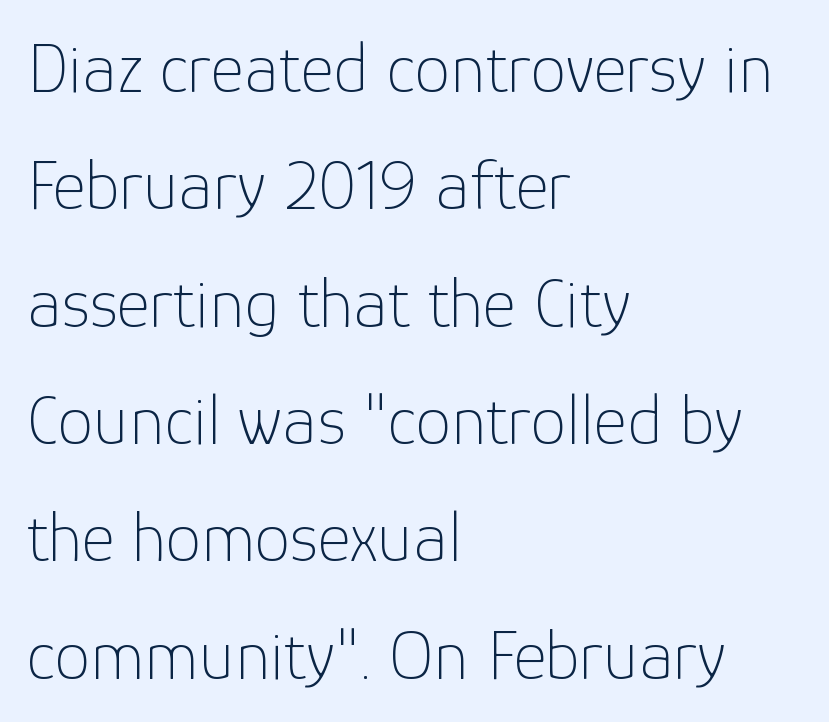
The image shows 72 px thin sans-serif type, upright; set left-aligned, normal line spacing (1.63x), normal letter spacing, not underlined; low stroke contrast and a medium x-height.
